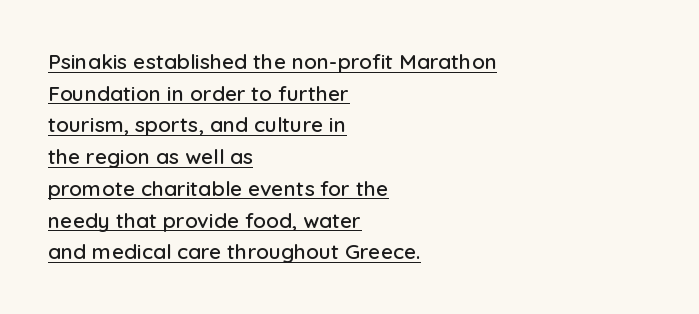
{"italic": "no", "underline": "yes", "align": "left", "line_spacing": "normal", "line_spacing_ratio": 1.51, "letter_spacing": "normal", "letter_spacing_em": 0.0, "glyph_px": 21}
